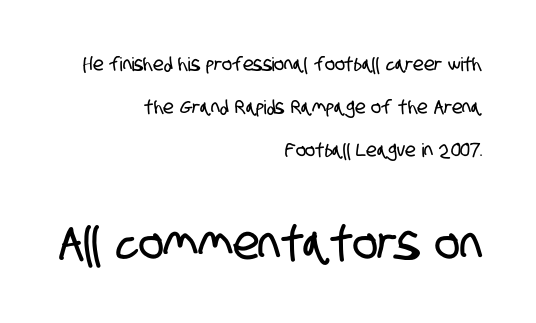
The image shows 47 px condensed sans-serif type; set right-aligned, loose line spacing (2.26x), normal letter spacing, not underlined; the second (bottom) block is 2.47x larger; low stroke contrast and a large x-height.
